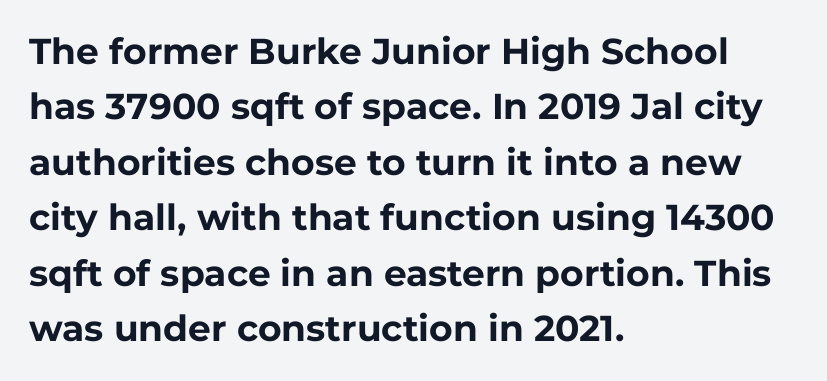
A typesetter would call this leading conventional body-copy spacing. Check under the words: just untouched page. This is sans-serif lettering, the kind often seen on screens and signage. The tracking reads as untouched default to a designer's eye. This sample has the flowing, uneven cadence of proportional lettering.
